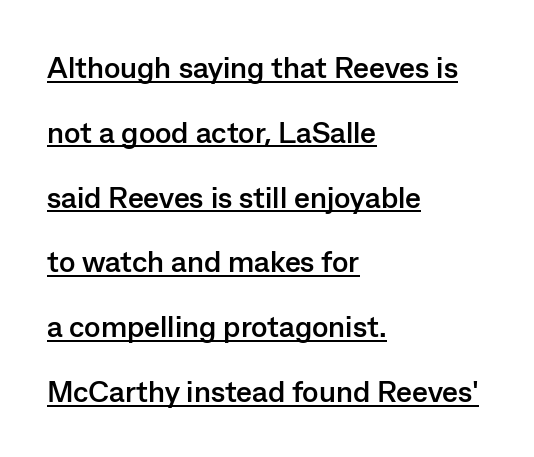
Q: Is the text bold? A: Yes.
Q: Is the text italic (slanted)? A: No, it is upright.
Q: Is the typeface a serif or a sans-serif typeface? A: Sans-serif.
Q: Is the text underlined? A: Yes.
Q: How is the paragraph aligned? A: Left-aligned.
Q: Is the spacing between letters normal or unusually wide? A: Normal.
Q: Is the spacing between lines tight, normal or loose? A: Loose.
Q: Width (condensed, normal, or wide)? A: Normal.
Q: Stroke contrast? A: Low.
Q: x-height? A: Medium.
Q: Monospaced? A: No.
